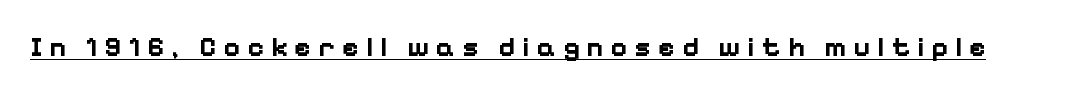
Q: Is the text bold? A: Yes.
Q: Is the text italic (slanted)? A: No, it is upright.
Q: Is the typeface a serif or a sans-serif typeface? A: Sans-serif.
Q: Is the text underlined? A: Yes.
Q: Is the spacing between letters normal or unusually wide? A: Unusually wide.
Q: Width (condensed, normal, or wide)? A: Normal.
Q: Stroke contrast? A: Low.
Q: x-height? A: Medium.
Q: Monospaced? A: No.
